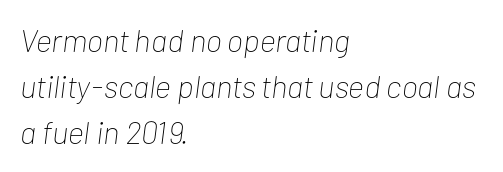
{"italic": "yes", "lean": "right", "slant_degrees": 7, "bold": "no", "weight": "thin", "width": "condensed", "stroke_contrast": "low", "x_height": "medium", "monospaced": "no", "underline": "no", "align": "left", "line_spacing": "normal", "line_spacing_ratio": 1.44, "letter_spacing": "normal", "letter_spacing_em": 0.0, "glyph_px": 32}
